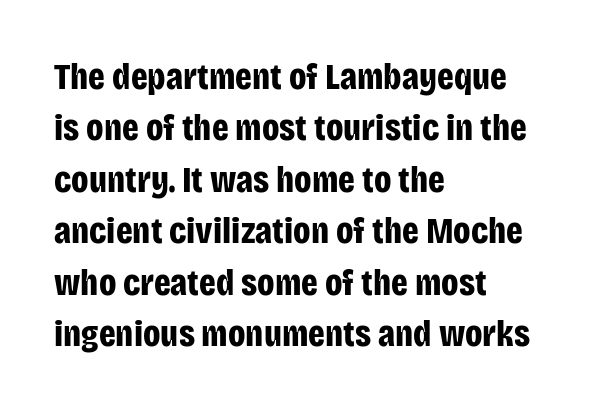
Q: Is the text bold? A: Yes.
Q: Is the text italic (slanted)? A: No, it is upright.
Q: Is the typeface a serif or a sans-serif typeface? A: Sans-serif.
Q: Is the text underlined? A: No.
Q: How is the paragraph aligned? A: Left-aligned.
Q: Is the spacing between letters normal or unusually wide? A: Normal.
Q: Is the spacing between lines tight, normal or loose? A: Normal.
Q: Width (condensed, normal, or wide)? A: Condensed.
Q: Stroke contrast? A: Low.
Q: x-height? A: Large.
Q: Monospaced? A: No.
